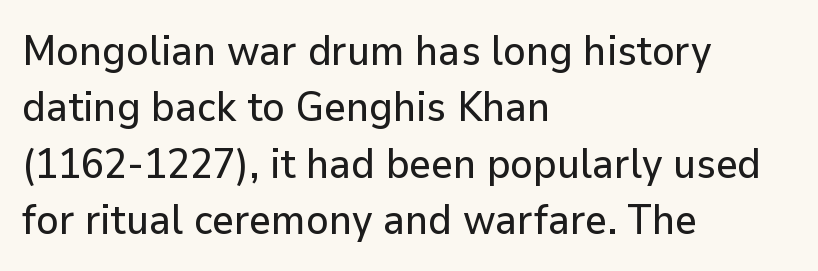
The image shows 42 px sans-serif type, upright; set left-aligned, normal line spacing (1.34x), normal letter spacing, not underlined; low stroke contrast and a medium x-height.
